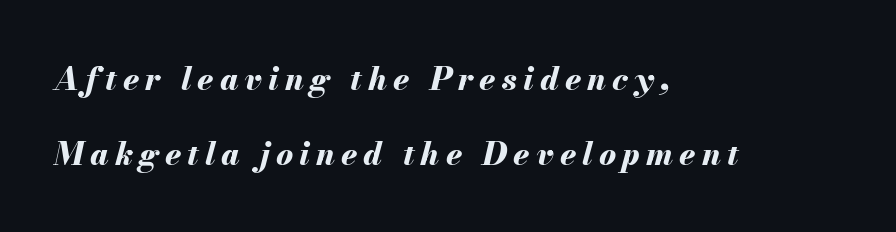
Q: Is the text bold? A: Yes.
Q: Is the text italic (slanted)? A: Yes, it leans right by about 13 degrees.
Q: Is the text underlined? A: No.
Q: How is the paragraph aligned? A: Left-aligned.
Q: Is the spacing between lines tight, normal or loose? A: Loose.
Q: Width (condensed, normal, or wide)? A: Normal.
Q: Stroke contrast? A: Medium.
Q: x-height? A: Small.
Q: Monospaced? A: No.
